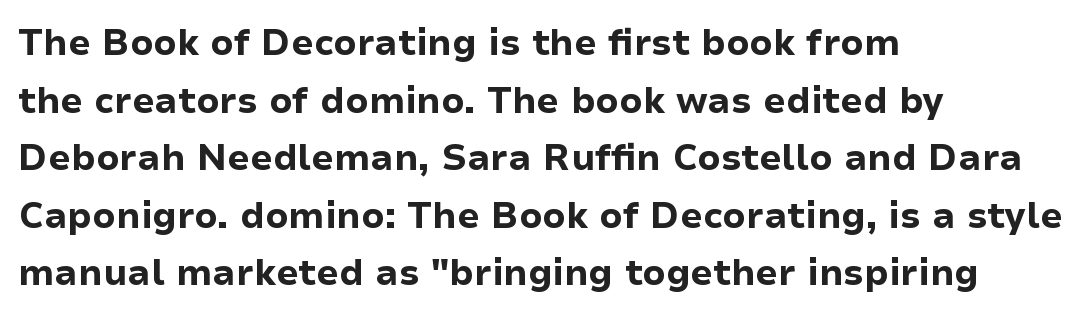
Q: Is the text bold? A: Yes.
Q: Is the text italic (slanted)? A: No, it is upright.
Q: Is the typeface a serif or a sans-serif typeface? A: Sans-serif.
Q: Is the text underlined? A: No.
Q: How is the paragraph aligned? A: Left-aligned.
Q: Is the spacing between letters normal or unusually wide? A: Normal.
Q: Is the spacing between lines tight, normal or loose? A: Normal.
Q: Width (condensed, normal, or wide)? A: Normal.
Q: Stroke contrast? A: Low.
Q: x-height? A: Medium.
Q: Monospaced? A: No.
